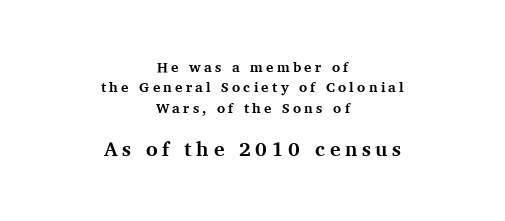
{"italic": "no", "bold": "yes", "underline": "no", "align": "center", "line_spacing": "normal", "line_spacing_ratio": 1.46, "letter_spacing": "wide", "letter_spacing_em": 0.23, "larger_block": "second", "size_ratio": 1.43, "glyph_px": 20}
